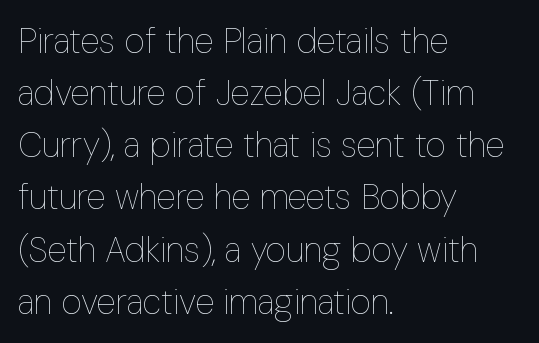
The image shows 35 px thin, condensed type, upright; set left-aligned, normal line spacing (1.49x), normal letter spacing, not underlined; low stroke contrast and a medium x-height.
